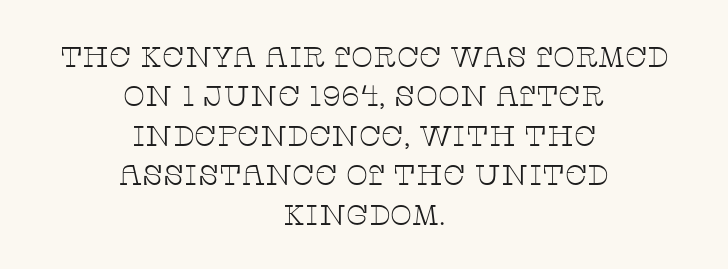
Q: Is the text bold? A: No.
Q: Is the text italic (slanted)? A: No, it is upright.
Q: Is the typeface a serif or a sans-serif typeface? A: Serif.
Q: Is the text underlined? A: No.
Q: How is the paragraph aligned? A: Centered.
Q: Is the spacing between letters normal or unusually wide? A: Normal.
Q: Is the spacing between lines tight, normal or loose? A: Normal.
Q: Width (condensed, normal, or wide)? A: Wide.
Q: Stroke contrast? A: Low.
Q: x-height? A: Large.
Q: Monospaced? A: No.
